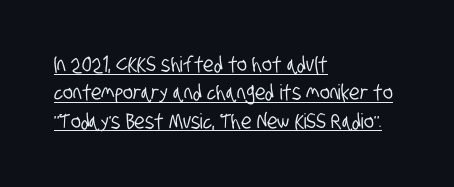
Every row of glyphs begins at an identical x-position on the left. Letter spacing: default. Whoever set this chose a conventional vertical rhythm. Each line of the rendering has a horizontal stroke beneath the glyphs.
